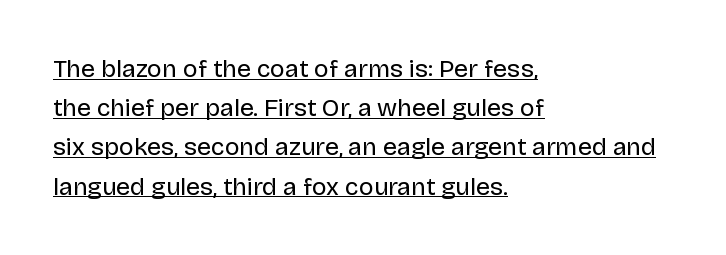
The image shows 25 px text type, upright; set left-aligned, normal line spacing (1.57x), normal letter spacing, underlined.
